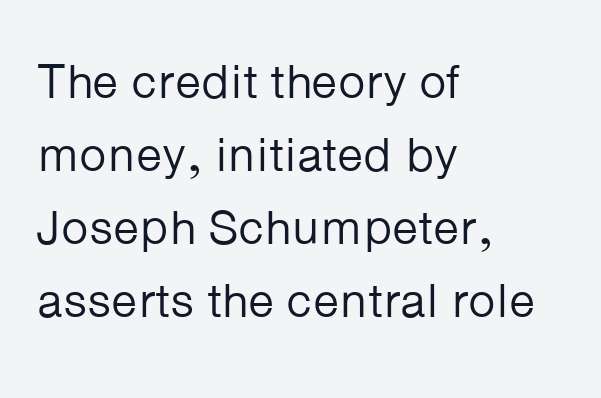
The image shows 48 px regular-weight sans-serif type, upright; set left-aligned, normal line spacing (1.52x), normal letter spacing, not underlined; low stroke contrast and a medium x-height.
